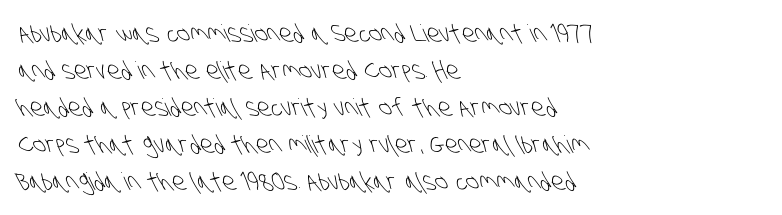
{"bold": "no", "underline": "no", "align": "left", "line_spacing": "normal", "line_spacing_ratio": 1.54, "letter_spacing": "normal", "letter_spacing_em": 0.0, "glyph_px": 24}
